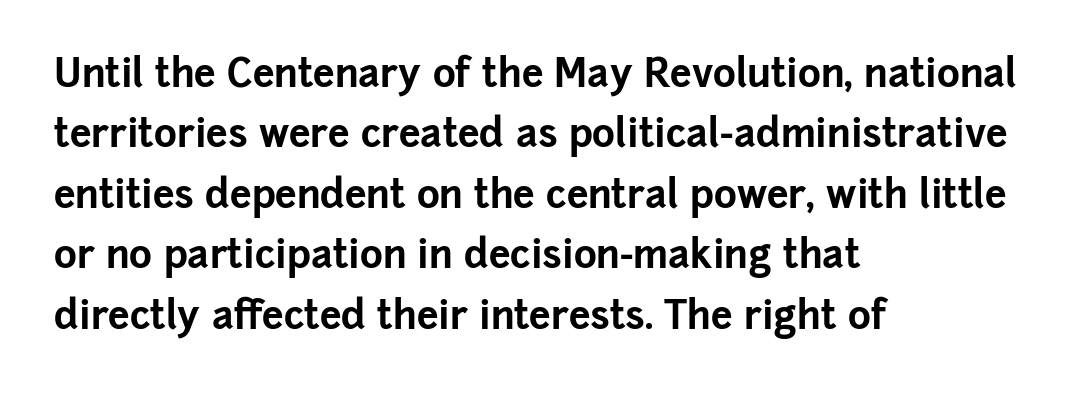
Q: Is the text bold? A: Yes.
Q: Is the text italic (slanted)? A: No, it is upright.
Q: Is the typeface a serif or a sans-serif typeface? A: Sans-serif.
Q: Is the text underlined? A: No.
Q: How is the paragraph aligned? A: Left-aligned.
Q: Is the spacing between letters normal or unusually wide? A: Normal.
Q: Is the spacing between lines tight, normal or loose? A: Normal.
Q: Width (condensed, normal, or wide)? A: Normal.
Q: Stroke contrast? A: Low.
Q: x-height? A: Medium.
Q: Monospaced? A: No.
